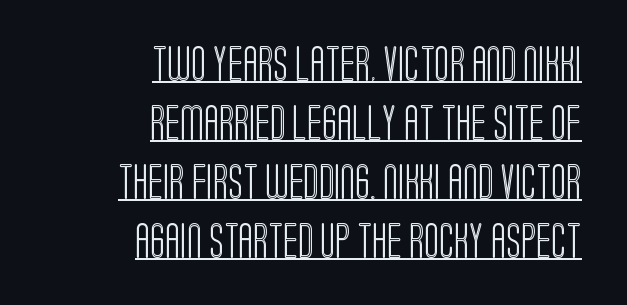
Tracking here is standard; glyphs follow each other at the usual distance. Line endings align vertically; line beginnings do not. It's the straight-up-and-down kind of type. A typesetter would call this proportional, since set widths differ per character. Vertically, the passage feels balanced, rows spaced as you'd expect. Like a heading marked for emphasis, these lines bear an underscore.
